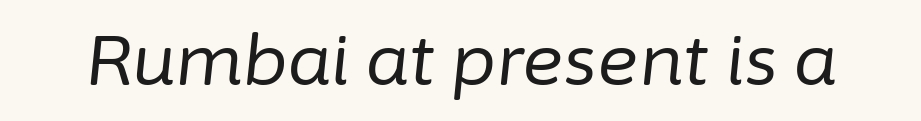
Q: Is the text bold? A: No.
Q: Is the text italic (slanted)? A: Yes, it leans right by about 6 degrees.
Q: Is the text underlined? A: No.
Q: Is the spacing between letters normal or unusually wide? A: Normal.
Q: Width (condensed, normal, or wide)? A: Normal.
Q: Stroke contrast? A: Low.
Q: x-height? A: Medium.
Q: Monospaced? A: No.
